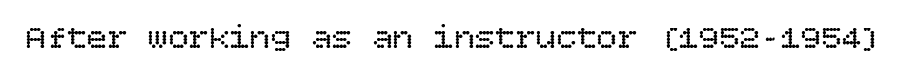
{"italic": "no", "bold": "no", "weight": "regular", "width": "normal", "stroke_contrast": "low", "x_height": "large", "underline": "no", "letter_spacing": "normal", "letter_spacing_em": 0.0, "glyph_px": 34}
